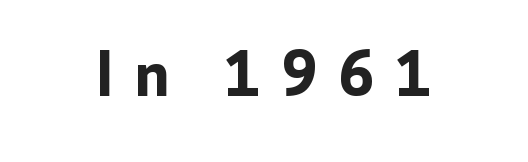
{"serif": "no", "italic": "no", "bold": "yes", "weight": "bold", "width": "normal", "stroke_contrast": "low", "x_height": "medium", "monospaced": "no", "underline": "no", "letter_spacing": "wide", "letter_spacing_em": 0.37, "glyph_px": 59}
